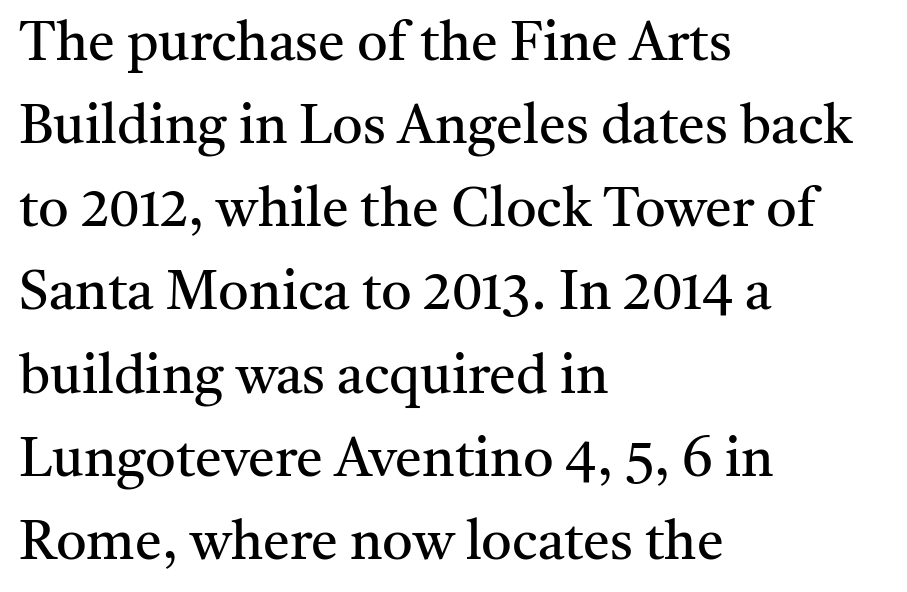
The image shows 54 px regular-weight serif type, upright; set left-aligned, normal line spacing (1.54x), normal letter spacing, not underlined; medium stroke contrast and a medium x-height.
